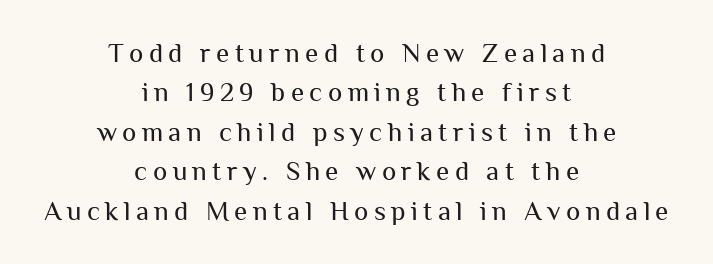
{"italic": "no", "bold": "no", "underline": "no", "align": "center", "line_spacing": "normal", "line_spacing_ratio": 1.46, "letter_spacing": "wide", "letter_spacing_em": 0.2, "glyph_px": 27}
